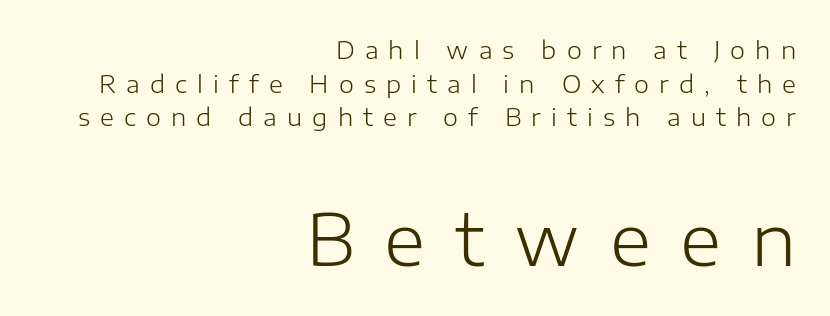
The image shows 71 px light sans-serif type, upright; set right-aligned, normal line spacing (1.4x), unusually wide letter spacing (+0.42 em), not underlined; the second (bottom) block is 2.96x larger; low stroke contrast and a medium x-height.
